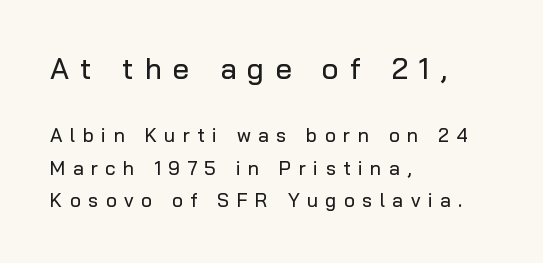
Q: Is the text italic (slanted)? A: No, it is upright.
Q: Is the typeface a serif or a sans-serif typeface? A: Sans-serif.
Q: Is the text underlined? A: No.
Q: How is the paragraph aligned? A: Left-aligned.
Q: Is the spacing between letters normal or unusually wide? A: Unusually wide.
Q: Which block of text is set in a larger size, the first (top) or the second (bottom)? A: The first (top) one.
Q: Width (condensed, normal, or wide)? A: Normal.
Q: Stroke contrast? A: Low.
Q: x-height? A: Medium.
Q: Monospaced? A: No.
